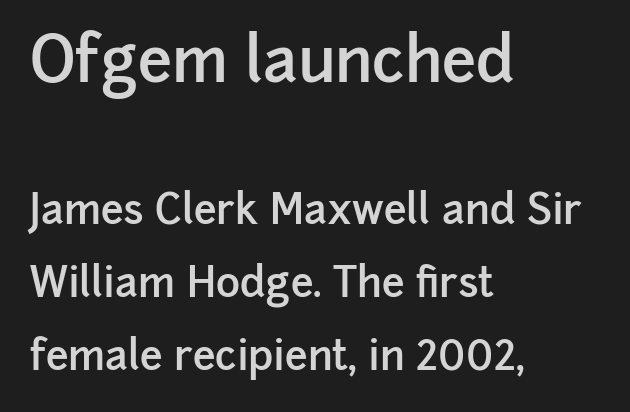
{"serif": "no", "italic": "no", "bold": "semi", "weight": "semibold", "width": "normal", "stroke_contrast": "low", "x_height": "medium", "monospaced": "no", "underline": "no", "align": "left", "line_spacing_ratio": 1.78, "letter_spacing": "normal", "letter_spacing_em": 0.0, "larger_block": "first", "size_ratio": 1.51, "glyph_px": 62}
